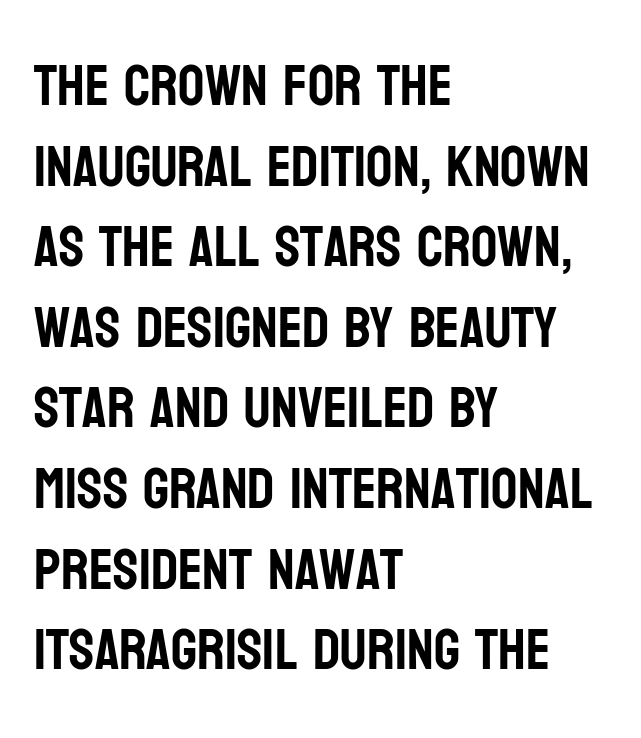
The image shows 58 px condensed sans-serif type, upright; set left-aligned, normal line spacing (1.39x), normal letter spacing, not underlined; low stroke contrast and a large x-height.
